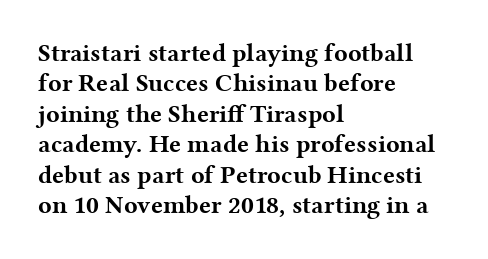
{"italic": "no", "bold": "yes", "underline": "no", "align": "left", "line_spacing_ratio": 1.22, "letter_spacing": "normal", "letter_spacing_em": 0.0, "glyph_px": 25}
